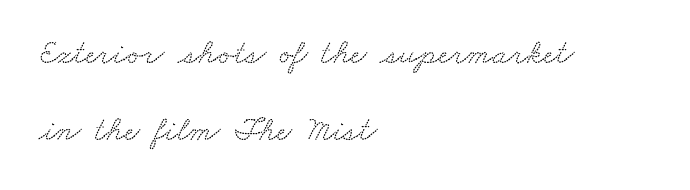
Q: Is the typeface a serif or a sans-serif typeface? A: Serif.
Q: Is the text underlined? A: No.
Q: How is the paragraph aligned? A: Left-aligned.
Q: Is the spacing between letters normal or unusually wide? A: Normal.
Q: Is the spacing between lines tight, normal or loose? A: Loose.
Q: Width (condensed, normal, or wide)? A: Wide.
Q: Stroke contrast? A: Low.
Q: x-height? A: Small.
Q: Monospaced? A: No.
